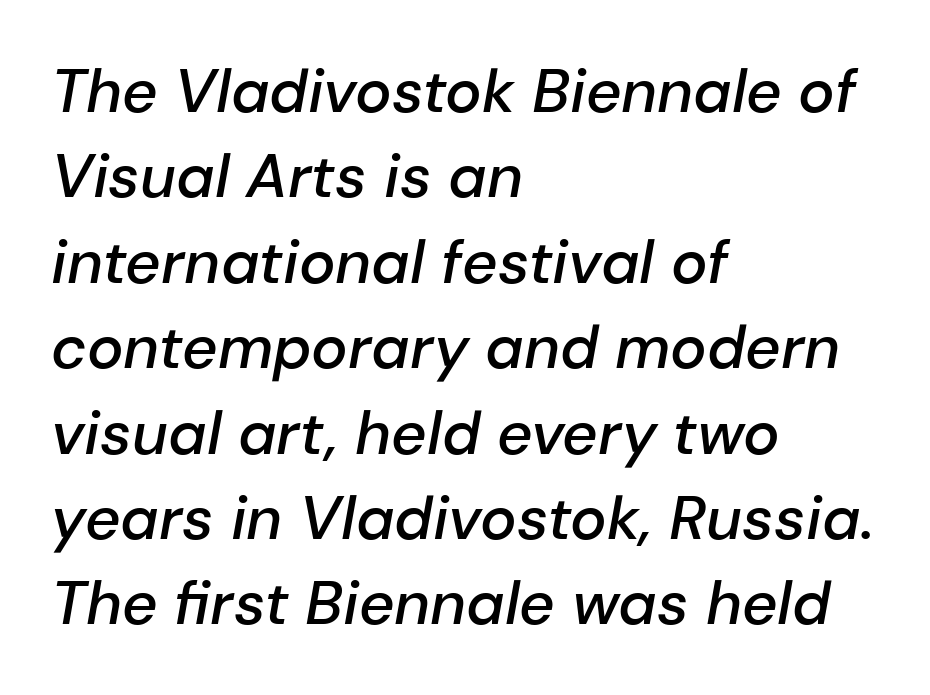
{"italic": "yes", "lean": "right", "slant_degrees": 10, "bold": "semi", "weight": "semibold", "width": "normal", "stroke_contrast": "low", "x_height": "medium", "monospaced": "no", "underline": "no", "align": "left", "line_spacing": "normal", "line_spacing_ratio": 1.4, "letter_spacing": "normal", "letter_spacing_em": 0.0, "glyph_px": 61}
